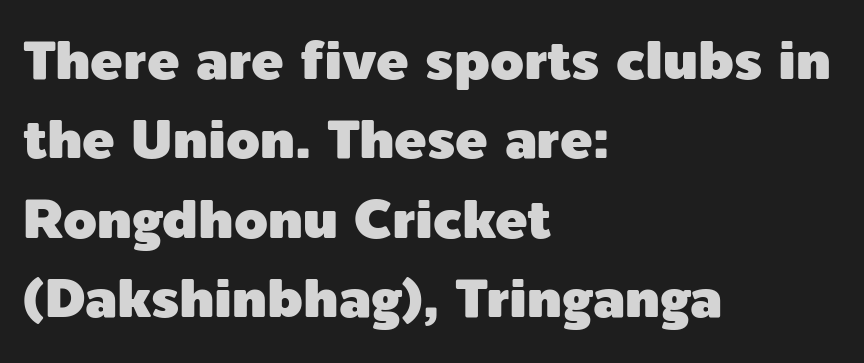
Q: Is the text italic (slanted)? A: No, it is upright.
Q: Is the typeface a serif or a sans-serif typeface? A: Sans-serif.
Q: Is the text underlined? A: No.
Q: How is the paragraph aligned? A: Left-aligned.
Q: Is the spacing between letters normal or unusually wide? A: Normal.
Q: Is the spacing between lines tight, normal or loose? A: Normal.
Q: Width (condensed, normal, or wide)? A: Normal.
Q: x-height? A: Medium.
Q: Monospaced? A: No.
